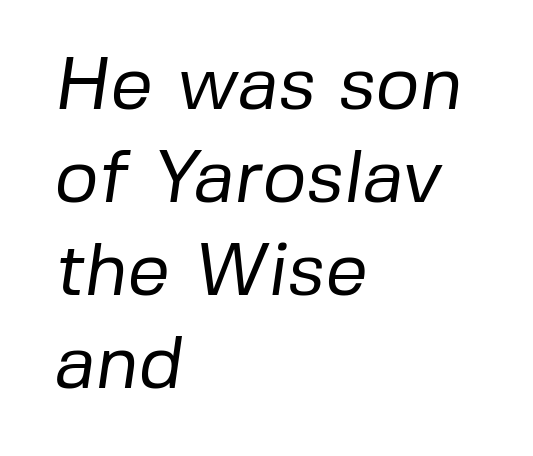
Counters stay open thanks to moderate or lighter strokes. Glyph-to-glyph distance matches everyday printed text. Letterform terminals end flat and unadorned throughout the passage. All the whitespace from short lines collects on the right.
